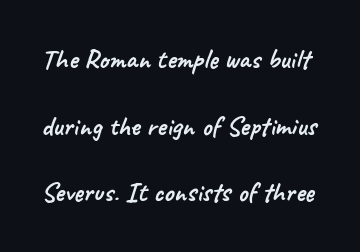
{"serif": "no", "width": "normal", "stroke_contrast": "low", "x_height": "small", "monospaced": "no", "underline": "no", "line_spacing": "loose", "line_spacing_ratio": 2.38, "letter_spacing": "normal", "letter_spacing_em": 0.0, "glyph_px": 28}
